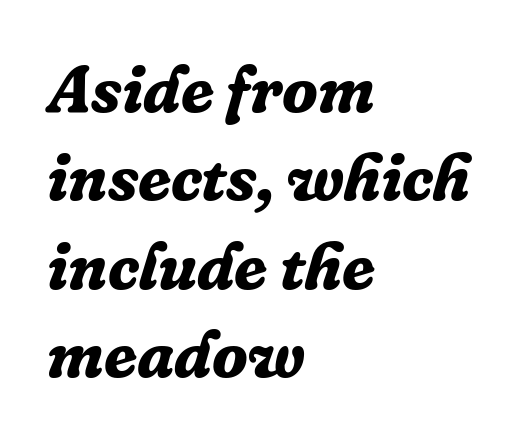
Q: Is the text bold? A: Yes.
Q: Is the text italic (slanted)? A: Yes, it leans right by about 16 degrees.
Q: Is the typeface a serif or a sans-serif typeface? A: Serif.
Q: Is the text underlined? A: No.
Q: How is the paragraph aligned? A: Left-aligned.
Q: Is the spacing between letters normal or unusually wide? A: Normal.
Q: Is the spacing between lines tight, normal or loose? A: Normal.
Q: Width (condensed, normal, or wide)? A: Normal.
Q: Stroke contrast? A: Low.
Q: x-height? A: Medium.
Q: Monospaced? A: No.
